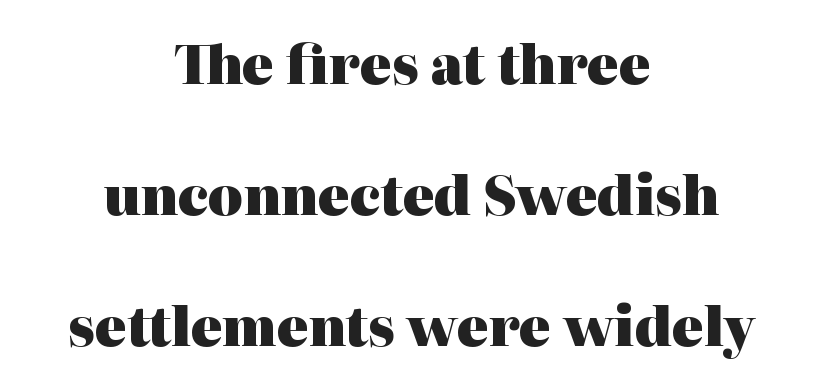
Honestly, there is no underline to notice here at all. The setting favours the middle, as headings and verse often do. The rendering uses natural spacing where letterforms have individual widths. Students, observe: this is what heavily led, spacious text looks like. To sum up the face: it has serifs. These lines carry a lot of weight — the face is fully bold.
